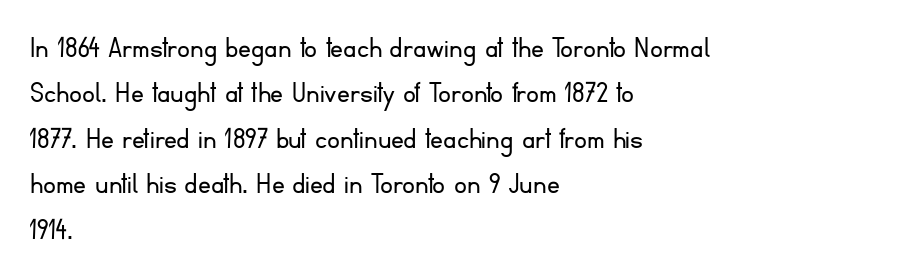
Here the designer chose a conventional face with non-uniform glyph widths. Stroke terminals: plain, sans-serif. Students, note that the glyphs here touch the page at normal intervals. Lines of text with bare space underneath. The space between consecutive lines is moderate. The strokes carry an ordinary text weight at most.
